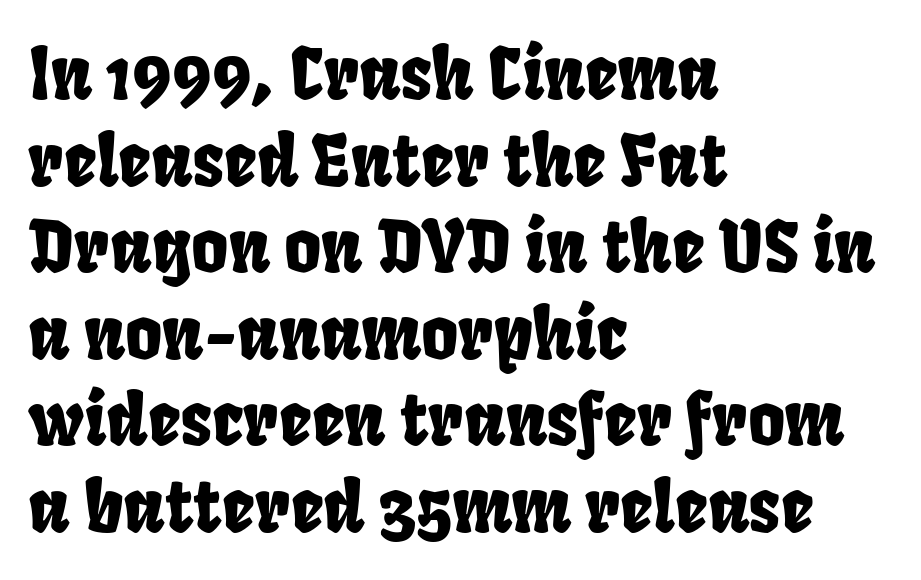
These lines are rendered in a variable-pitch font. The ragged edge is on the right, which tells us the setting is flush left. Descender tails drop into unmarked territory. What kind of face is this? One without serifs — a sans. Between one letter and the next there's only the usual sliver of space.
